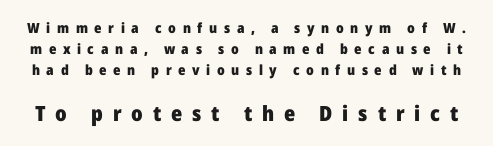
The image shows 21 px bold type, upright; set normal line spacing (1.5x), unusually wide letter spacing (+0.47 em), not underlined; the second (bottom) block is 1.5x larger.
